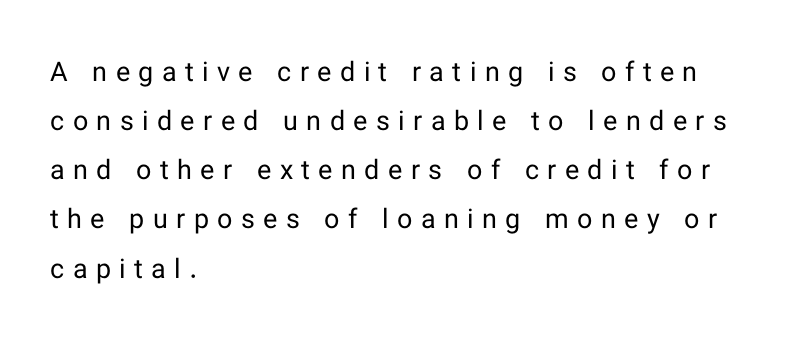
Q: Is the text bold? A: No.
Q: Is the text italic (slanted)? A: No, it is upright.
Q: Is the text underlined? A: No.
Q: How is the paragraph aligned? A: Left-aligned.
Q: Is the spacing between letters normal or unusually wide? A: Unusually wide.
